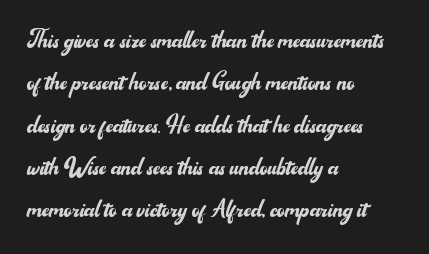
Q: Is the text bold? A: No.
Q: Is the text italic (slanted)? A: Yes.
Q: Is the typeface a serif or a sans-serif typeface? A: Sans-serif.
Q: Is the text underlined? A: No.
Q: How is the paragraph aligned? A: Left-aligned.
Q: Is the spacing between letters normal or unusually wide? A: Normal.
Q: Is the spacing between lines tight, normal or loose? A: Normal.
Q: Width (condensed, normal, or wide)? A: Normal.
Q: Stroke contrast? A: Medium.
Q: x-height? A: Small.
Q: Monospaced? A: No.
